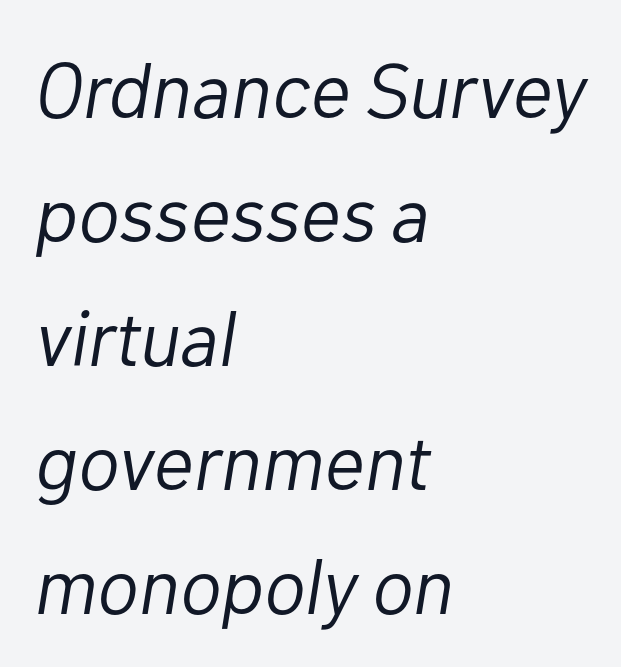
Q: Is the text bold? A: No.
Q: Is the text italic (slanted)? A: Yes, it leans right by about 10 degrees.
Q: Is the text underlined? A: No.
Q: How is the paragraph aligned? A: Left-aligned.
Q: Is the spacing between letters normal or unusually wide? A: Normal.
Q: Is the spacing between lines tight, normal or loose? A: Normal.
Q: Width (condensed, normal, or wide)? A: Normal.
Q: Stroke contrast? A: Low.
Q: x-height? A: Medium.
Q: Monospaced? A: No.
